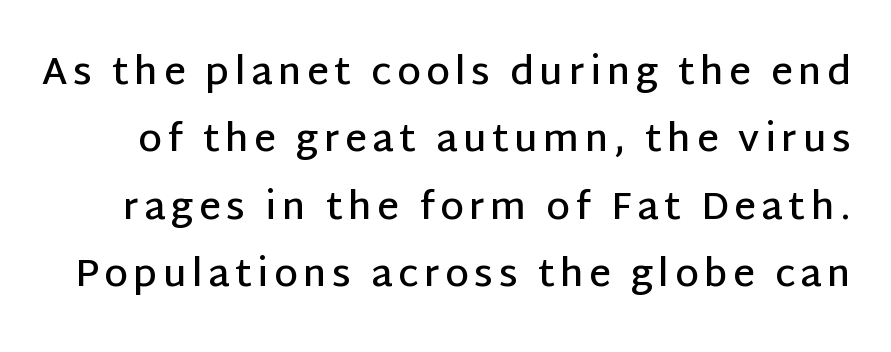
{"serif": "no", "italic": "no", "bold": "semi", "weight": "semibold", "width": "normal", "stroke_contrast": "low", "x_height": "large", "monospaced": "no", "underline": "no", "line_spacing_ratio": 1.77, "glyph_px": 38}
